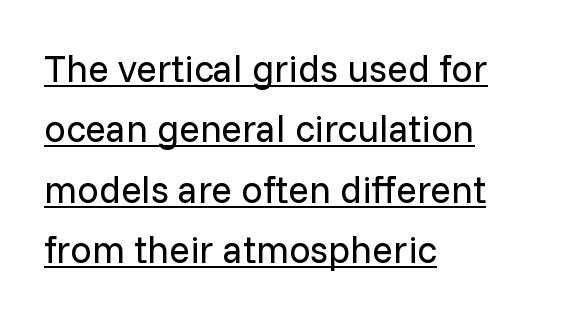
{"serif": "no", "italic": "no", "bold": "no", "weight": "regular", "width": "normal", "stroke_contrast": "low", "x_height": "medium", "monospaced": "no", "underline": "yes", "align": "left", "line_spacing": "normal", "line_spacing_ratio": 1.59, "letter_spacing": "normal", "letter_spacing_em": 0.0, "glyph_px": 38}
